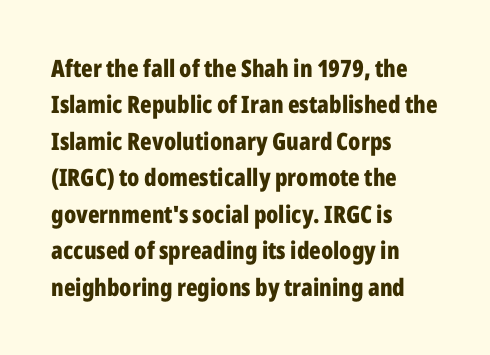
Q: Is the text bold? A: Yes.
Q: Is the text italic (slanted)? A: No, it is upright.
Q: Is the text underlined? A: No.
Q: How is the paragraph aligned? A: Left-aligned.
Q: Is the spacing between letters normal or unusually wide? A: Normal.
Q: Is the spacing between lines tight, normal or loose? A: Normal.
